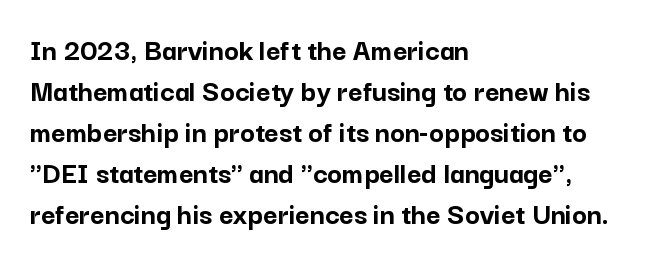
{"serif": "no", "italic": "no", "bold": "yes", "weight": "semibold", "width": "normal", "stroke_contrast": "low", "x_height": "medium", "monospaced": "no", "underline": "no", "align": "left", "line_spacing": "normal", "line_spacing_ratio": 1.32, "letter_spacing": "normal", "letter_spacing_em": 0.0, "glyph_px": 31}
